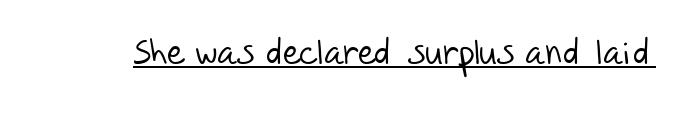
How are the letters spaced? Ordinarily, with no added tracking. No heavy texture on the line: the type isn't bold. Check where the strokes stop: nothing finishes them off — pure sans. The face used here appears with an underline applied. You could not count columns in this text — the font is proportionally spaced.
